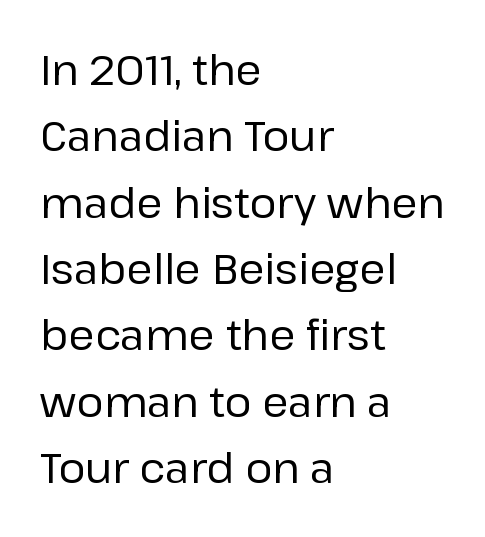
Q: Is the text bold? A: No.
Q: Is the text italic (slanted)? A: No, it is upright.
Q: Is the typeface a serif or a sans-serif typeface? A: Sans-serif.
Q: Is the text underlined? A: No.
Q: How is the paragraph aligned? A: Left-aligned.
Q: Is the spacing between letters normal or unusually wide? A: Normal.
Q: Is the spacing between lines tight, normal or loose? A: Normal.
Q: Width (condensed, normal, or wide)? A: Normal.
Q: Stroke contrast? A: Low.
Q: x-height? A: Medium.
Q: Monospaced? A: No.
